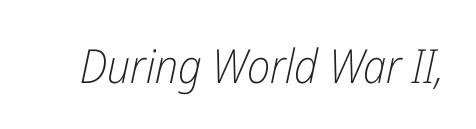
Q: Is the text bold? A: No.
Q: Is the text italic (slanted)? A: Yes, it leans right by about 12 degrees.
Q: Is the text underlined? A: No.
Q: Is the spacing between letters normal or unusually wide? A: Normal.
Q: Width (condensed, normal, or wide)? A: Condensed.
Q: Stroke contrast? A: Low.
Q: x-height? A: Medium.
Q: Monospaced? A: No.
